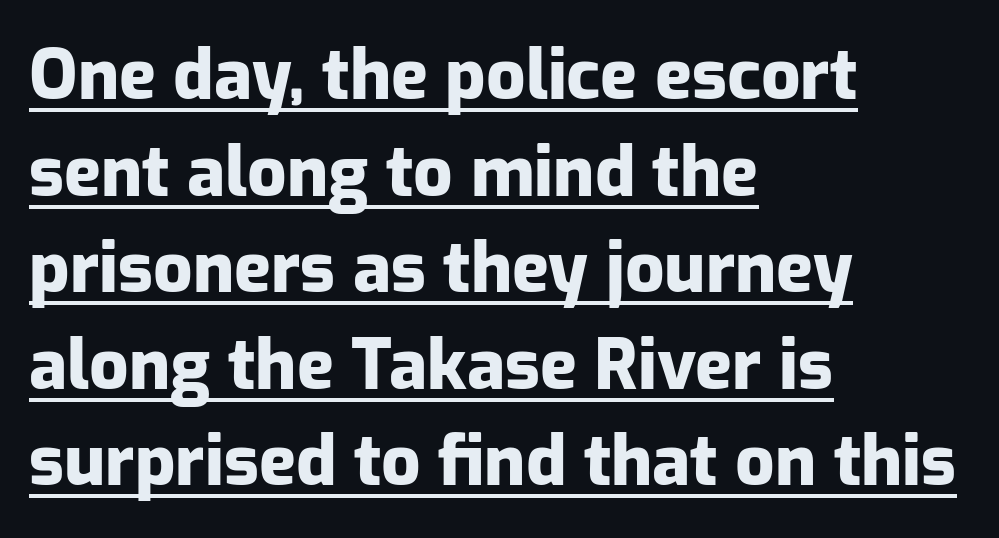
{"serif": "no", "italic": "no", "bold": "yes", "weight": "heavy", "width": "normal", "stroke_contrast": "low", "x_height": "medium", "monospaced": "no", "underline": "yes", "align": "left", "line_spacing": "normal", "line_spacing_ratio": 1.4, "letter_spacing": "normal", "letter_spacing_em": 0.0, "glyph_px": 69}
